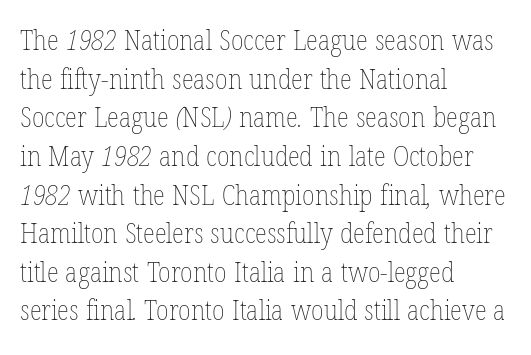
{"bold": "no", "weight": "thin", "width": "condensed", "stroke_contrast": "low", "x_height": "medium", "monospaced": "no", "underline": "no", "align": "left", "line_spacing": "normal", "line_spacing_ratio": 1.38, "letter_spacing": "normal", "letter_spacing_em": 0.0, "glyph_px": 28}
